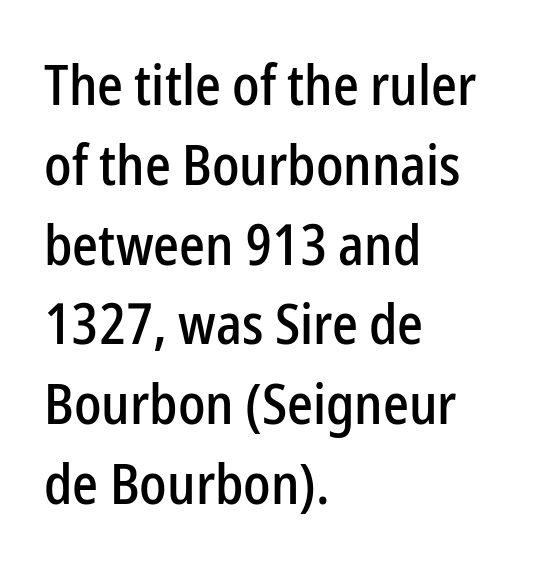
{"serif": "no", "italic": "no", "width": "condensed", "stroke_contrast": "low", "x_height": "medium", "monospaced": "no", "underline": "no", "align": "left", "line_spacing": "normal", "line_spacing_ratio": 1.4, "letter_spacing": "normal", "letter_spacing_em": 0.0, "glyph_px": 57}
